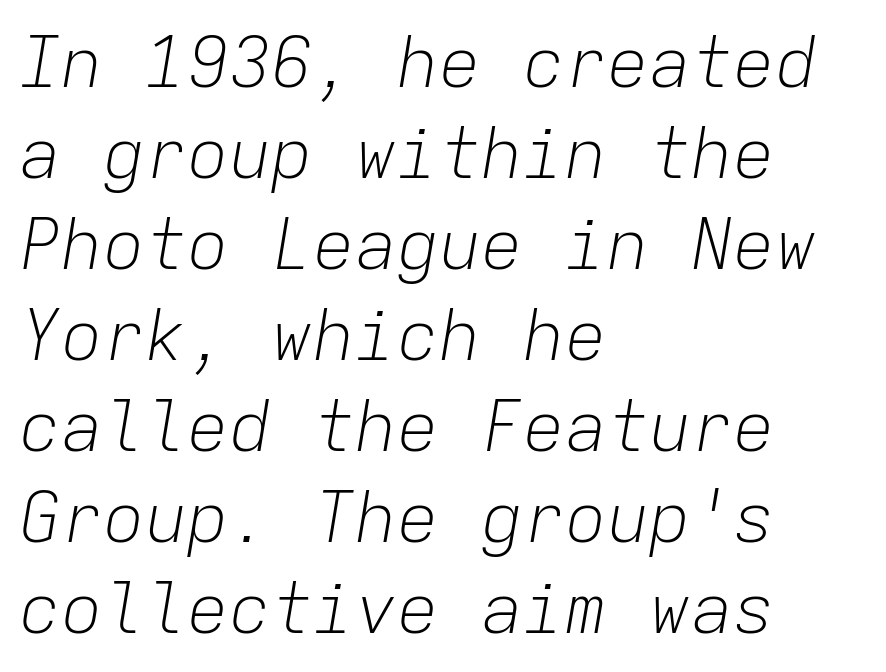
Q: Is the text bold? A: No.
Q: Is the text italic (slanted)? A: Yes, it leans right by about 9 degrees.
Q: Is the text underlined? A: No.
Q: How is the paragraph aligned? A: Left-aligned.
Q: Is the spacing between letters normal or unusually wide? A: Normal.
Q: Is the spacing between lines tight, normal or loose? A: Normal.
Q: Width (condensed, normal, or wide)? A: Normal.
Q: Stroke contrast? A: Low.
Q: x-height? A: Medium.
Q: Monospaced? A: Yes.
